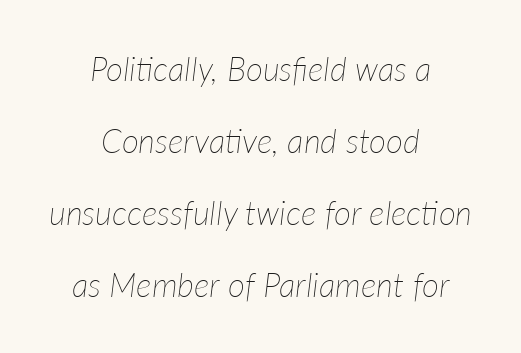
Q: Is the text bold? A: No.
Q: Is the text italic (slanted)? A: Yes, it leans right by about 7 degrees.
Q: Is the text underlined? A: No.
Q: How is the paragraph aligned? A: Centered.
Q: Is the spacing between letters normal or unusually wide? A: Normal.
Q: Is the spacing between lines tight, normal or loose? A: Loose.
Q: Width (condensed, normal, or wide)? A: Normal.
Q: Stroke contrast? A: Low.
Q: x-height? A: Medium.
Q: Monospaced? A: No.
